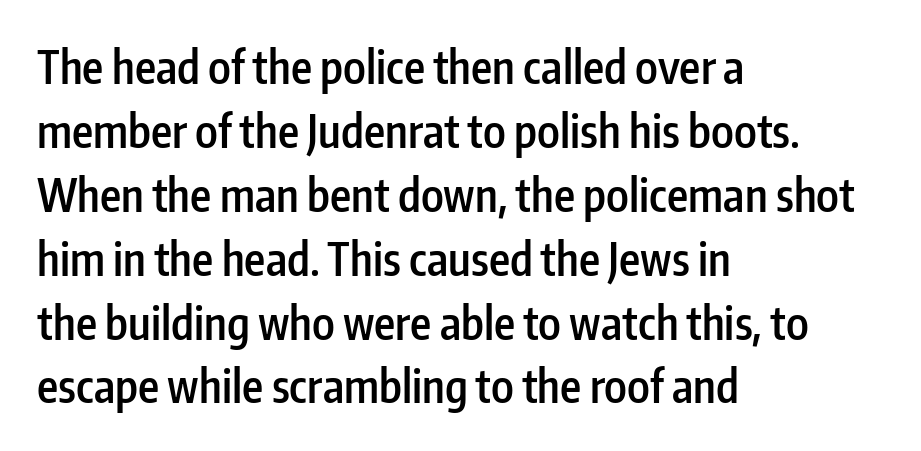
The sample has been set in demibold, a notch under bold. Which margin do the lines hug? The left one — the right edge is uneven. Glance below the letters and you will spot only blank space. Regarding leading, the lines here are spaced in the standard way.
